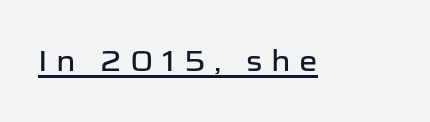
{"serif": "no", "italic": "no", "width": "normal", "stroke_contrast": "low", "x_height": "medium", "monospaced": "no", "underline": "yes", "letter_spacing": "wide", "letter_spacing_em": 0.29, "glyph_px": 29}
